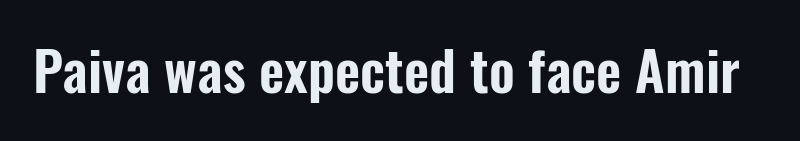
Q: Is the text italic (slanted)? A: No, it is upright.
Q: Is the typeface a serif or a sans-serif typeface? A: Sans-serif.
Q: Is the text underlined? A: No.
Q: Is the spacing between letters normal or unusually wide? A: Normal.
Q: Width (condensed, normal, or wide)? A: Condensed.
Q: Stroke contrast? A: Low.
Q: x-height? A: Medium.
Q: Monospaced? A: No.
